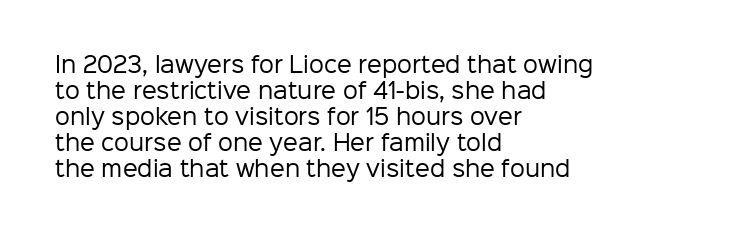
The typography opts for an upright posture over an oblique one. Unmarked baselines from the first word to the last. Students, note that the glyphs here touch the page at normal intervals. Which margin do the lines hug? The left one — the right edge is uneven. The typesetting does not lean heavy: it is not bold.
